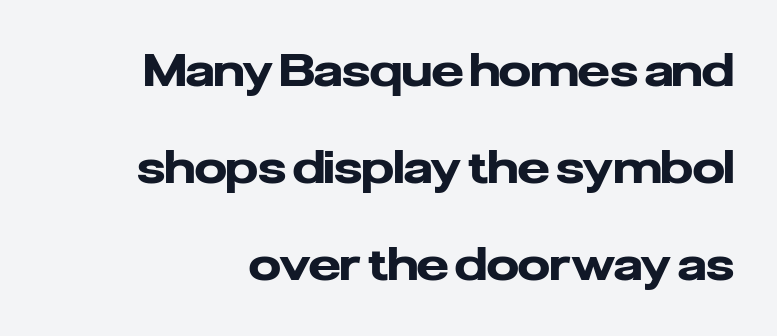
Think of a printed novel: that variable character pitch is what you see here. Set as a true bold cut, around the 700 mark. One glance says open: line gaps are wider than usual. The zone under the glyphs is completely vacant. How are the letters spaced? Ordinarily, with no added tracking.
